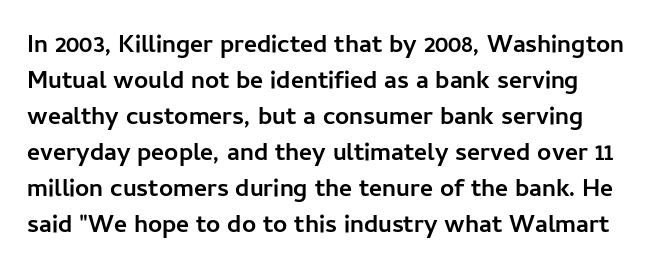
The image shows 25 px bold type, upright; set left-aligned, normal line spacing (1.44x), normal letter spacing, not underlined.
